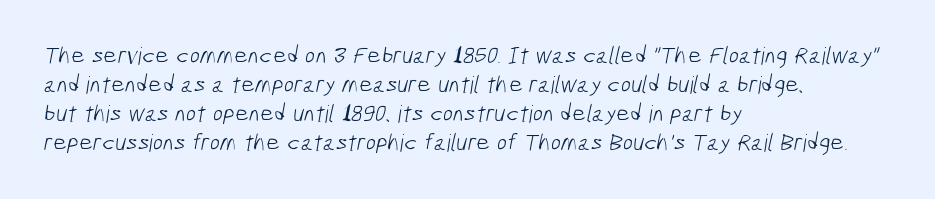
Q: Is the text bold? A: No.
Q: Is the text underlined? A: No.
Q: How is the paragraph aligned? A: Left-aligned.
Q: Is the spacing between letters normal or unusually wide? A: Normal.
